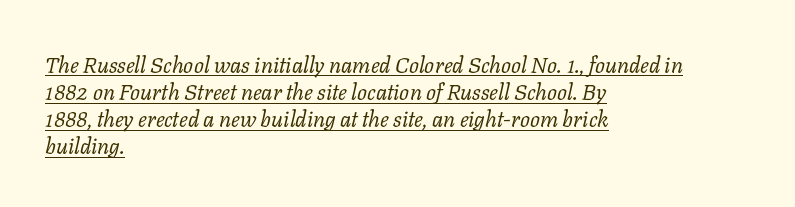
{"italic": "yes", "lean": "right", "slant_degrees": 11, "bold": "no", "underline": "yes", "align": "left", "line_spacing_ratio": 1.23, "letter_spacing": "normal", "letter_spacing_em": 0.0, "glyph_px": 22}
